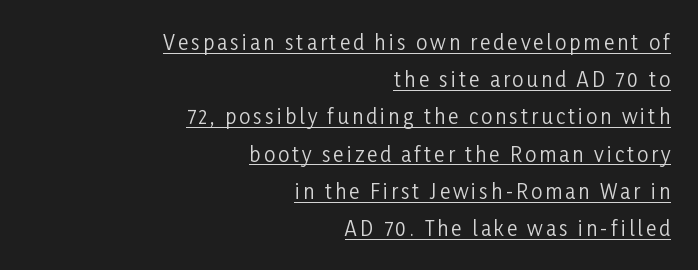
Q: Is the text bold? A: No.
Q: Is the text italic (slanted)? A: No, it is upright.
Q: Is the text underlined? A: Yes.
Q: How is the paragraph aligned? A: Right-aligned.
